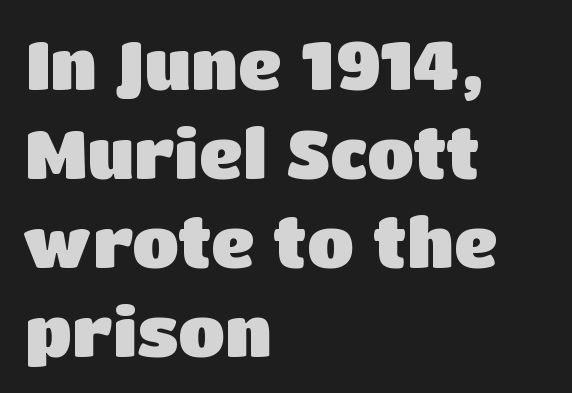
Q: Is the text bold? A: Yes.
Q: Is the text italic (slanted)? A: No, it is upright.
Q: Is the typeface a serif or a sans-serif typeface? A: Sans-serif.
Q: Is the text underlined? A: No.
Q: How is the paragraph aligned? A: Left-aligned.
Q: Is the spacing between letters normal or unusually wide? A: Normal.
Q: Is the spacing between lines tight, normal or loose? A: Normal.
Q: Width (condensed, normal, or wide)? A: Normal.
Q: Stroke contrast? A: Low.
Q: x-height? A: Large.
Q: Monospaced? A: No.
